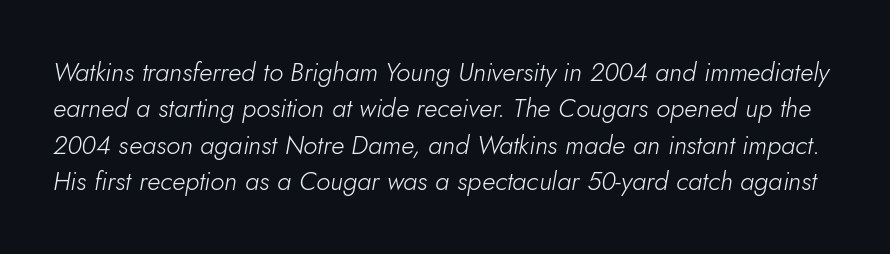
{"italic": "yes", "lean": "right", "slant_degrees": 10, "bold": "no", "underline": "no", "line_spacing": "normal", "line_spacing_ratio": 1.4, "letter_spacing": "normal", "letter_spacing_em": 0.0, "glyph_px": 26}
